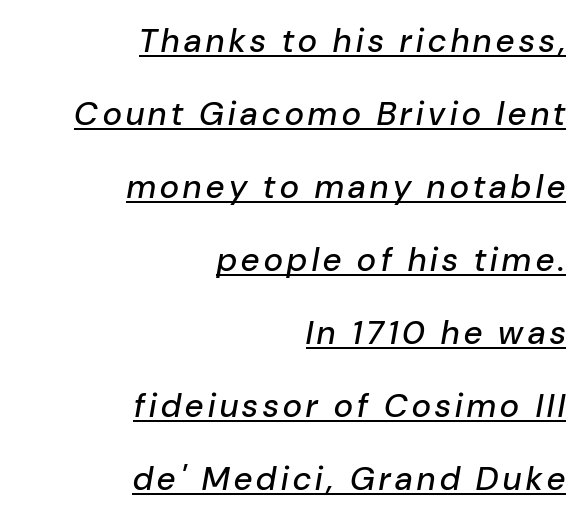
Q: Is the text italic (slanted)? A: Yes, it leans right by about 10 degrees.
Q: Is the text underlined? A: Yes.
Q: How is the paragraph aligned? A: Right-aligned.
Q: Is the spacing between lines tight, normal or loose? A: Loose.
Q: Width (condensed, normal, or wide)? A: Normal.
Q: Stroke contrast? A: Low.
Q: x-height? A: Medium.
Q: Monospaced? A: No.
